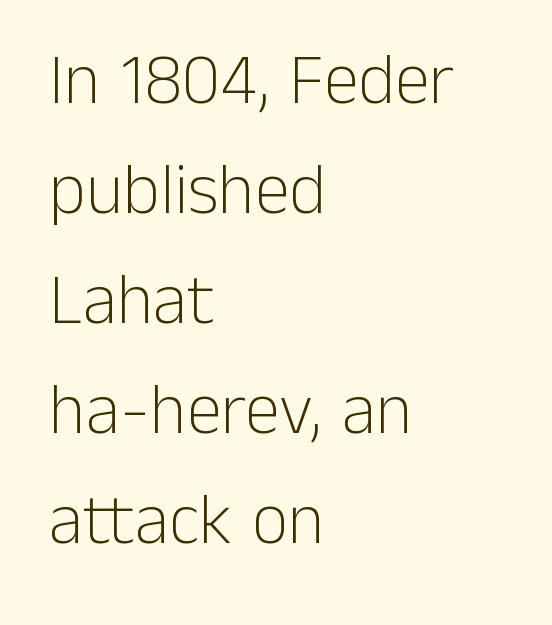
The image shows 71 px light sans-serif type, upright; set left-aligned, normal line spacing (1.55x), normal letter spacing, not underlined; low stroke contrast and a medium x-height.
